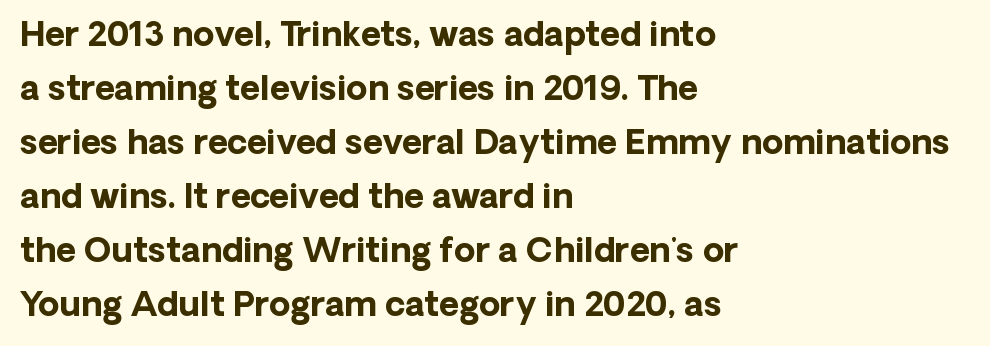
The image shows 34 px bold sans-serif type, upright; set left-aligned, normal line spacing (1.59x), normal letter spacing, not underlined; low stroke contrast and a medium x-height.
